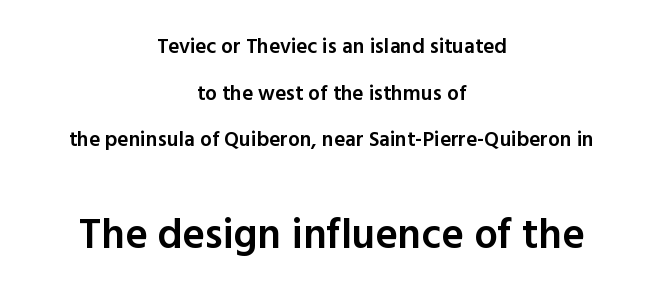
Note: smaller setting up top, larger setting below. Rendered with straight, roman letterforms. Letterform terminals end flat and unadorned throughout the passage. Look at the stroke-to-counter ratio: somewhat heavy, a semibold. Is the block centered? Yes — each line is placed symmetrically about the middle. Just letters on the line, the space beneath them empty.
